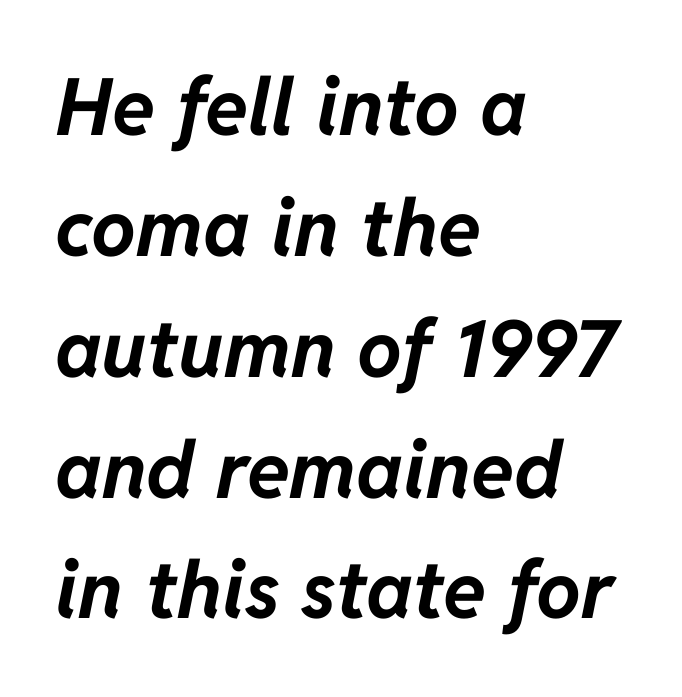
The image shows 79 px bold type, italic (leaning right); set left-aligned, normal line spacing (1.53x), normal letter spacing, not underlined; low stroke contrast and a medium x-height.
